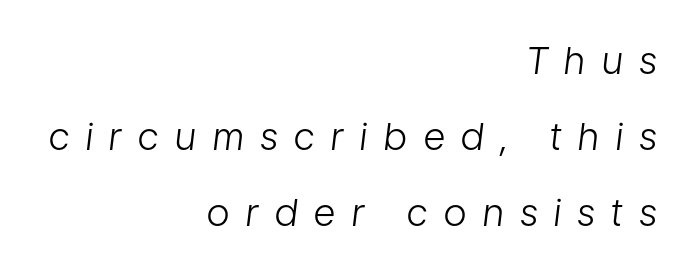
The image shows 37 px light, condensed type, italic (leaning right); set right-aligned, loose line spacing (2.06x), unusually wide letter spacing (+0.46 em), not underlined; low stroke contrast and a medium x-height.
